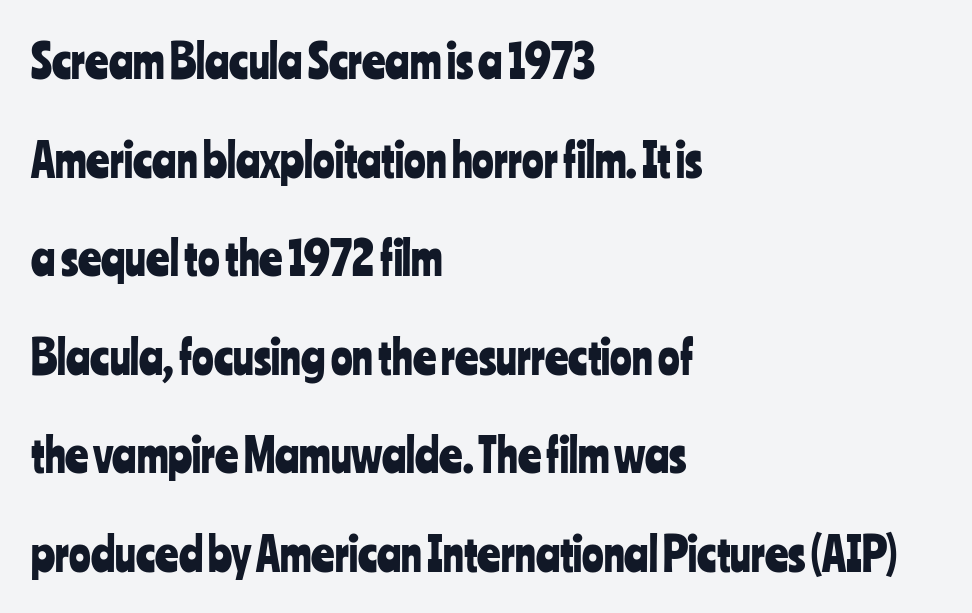
Q: Is the text italic (slanted)? A: No, it is upright.
Q: Is the typeface a serif or a sans-serif typeface? A: Sans-serif.
Q: Is the text underlined? A: No.
Q: How is the paragraph aligned? A: Left-aligned.
Q: Is the spacing between letters normal or unusually wide? A: Normal.
Q: Is the spacing between lines tight, normal or loose? A: Loose.
Q: Width (condensed, normal, or wide)? A: Condensed.
Q: Stroke contrast? A: Low.
Q: x-height? A: Medium.
Q: Monospaced? A: No.
